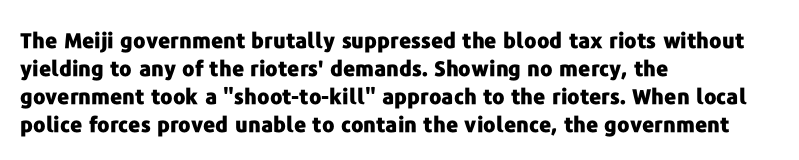
Q: Is the text bold? A: Yes.
Q: Is the text italic (slanted)? A: No, it is upright.
Q: Is the text underlined? A: No.
Q: How is the paragraph aligned? A: Left-aligned.
Q: Is the spacing between letters normal or unusually wide? A: Normal.
Q: Is the spacing between lines tight, normal or loose? A: Normal.
